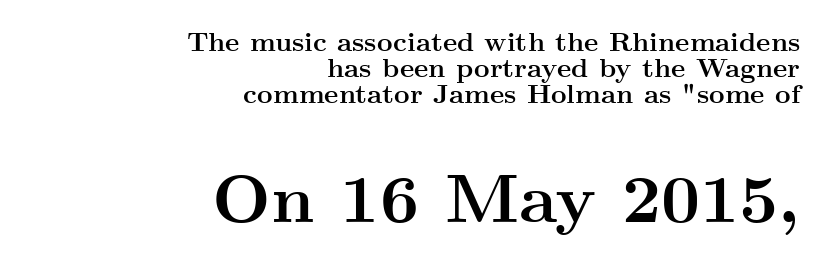
{"serif": "yes", "italic": "no", "bold": "yes", "weight": "semibold", "width": "wide", "stroke_contrast": "medium", "x_height": "small", "monospaced": "no", "underline": "no", "align": "right", "line_spacing": "tight", "line_spacing_ratio": 0.97, "letter_spacing": "normal", "letter_spacing_em": 0.0, "larger_block": "second", "size_ratio": 2.52, "glyph_px": 68}
